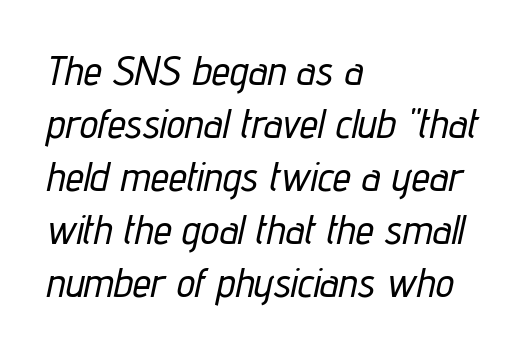
In terms of letterspacing, this is plain default setting. The specimen reads as italic at a glance. Regarding leading, the lines here are spaced in the standard way. Bare-footed words on every line.
